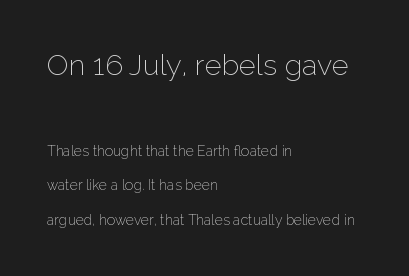
{"serif": "no", "italic": "no", "bold": "no", "weight": "thin", "width": "normal", "stroke_contrast": "low", "x_height": "medium", "monospaced": "no", "underline": "no", "align": "left", "line_spacing": "loose", "line_spacing_ratio": 2.47, "letter_spacing": "normal", "letter_spacing_em": 0.0, "larger_block": "first", "size_ratio": 2.07, "glyph_px": 29}
